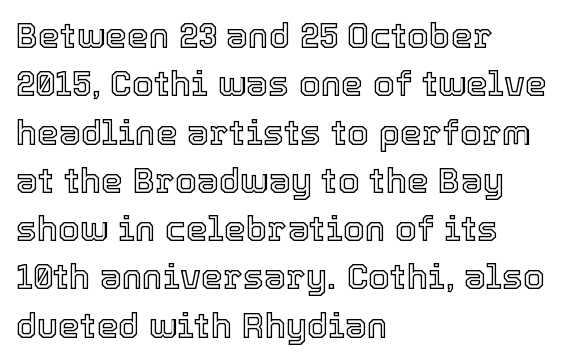
{"italic": "no", "width": "normal", "x_height": "medium", "monospaced": "no", "underline": "no", "align": "left", "line_spacing": "normal", "line_spacing_ratio": 1.38, "letter_spacing": "normal", "letter_spacing_em": 0.0, "glyph_px": 35}
